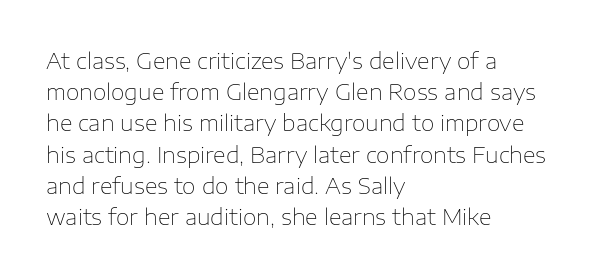
The image shows 22 px text type, upright; set left-aligned, normal line spacing (1.42x), normal letter spacing, not underlined.
